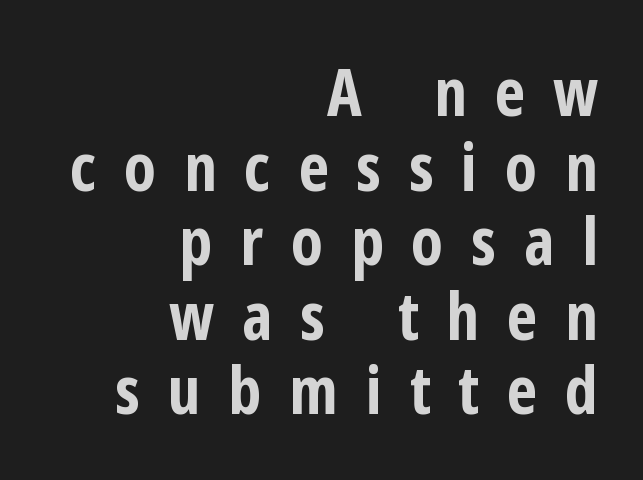
{"serif": "no", "italic": "no", "bold": "yes", "weight": "bold", "width": "condensed", "stroke_contrast": "low", "x_height": "medium", "monospaced": "no", "underline": "no", "align": "right", "line_spacing": "tight", "line_spacing_ratio": 1.13, "letter_spacing": "wide", "letter_spacing_em": 0.42, "glyph_px": 66}
